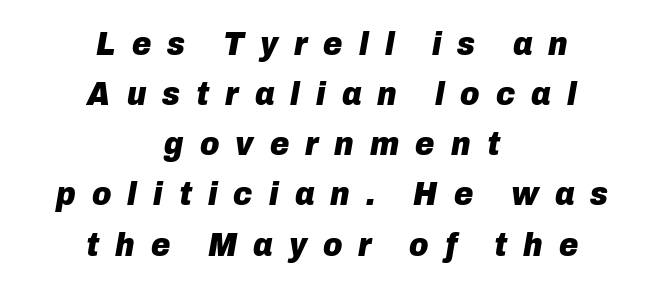
The lettering tilts uniformly, giving the passage an italic look. In terms of letterspacing, this is a distinctly airy, spread setting. The font is running at its bold setting. The rows are spaced the way most documents space them. Bare-footed words on every line.
